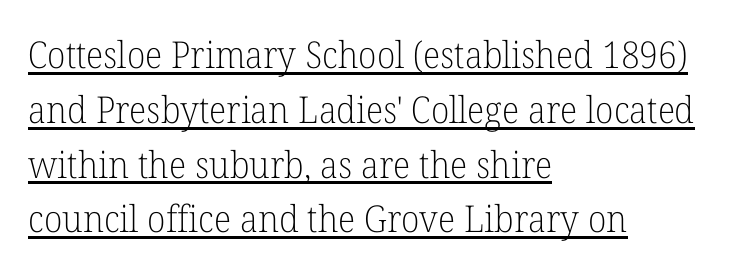
Q: Is the text bold? A: No.
Q: Is the text italic (slanted)? A: No, it is upright.
Q: Is the typeface a serif or a sans-serif typeface? A: Serif.
Q: Is the text underlined? A: Yes.
Q: How is the paragraph aligned? A: Left-aligned.
Q: Is the spacing between letters normal or unusually wide? A: Normal.
Q: Is the spacing between lines tight, normal or loose? A: Normal.
Q: Width (condensed, normal, or wide)? A: Normal.
Q: Stroke contrast? A: Low.
Q: x-height? A: Medium.
Q: Monospaced? A: No.
